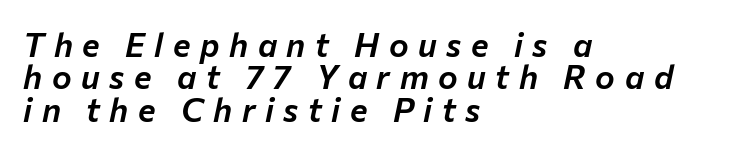
{"italic": "yes", "lean": "right", "slant_degrees": 12, "width": "normal", "stroke_contrast": "low", "x_height": "medium", "monospaced": "no", "underline": "no", "align": "left", "line_spacing": "tight", "line_spacing_ratio": 0.98, "letter_spacing": "wide", "letter_spacing_em": 0.29, "glyph_px": 33}
